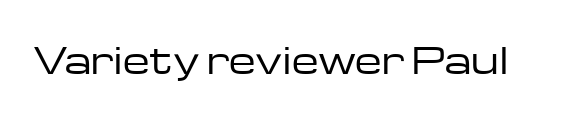
The image shows 35 px regular-weight, wide sans-serif type, upright; set normal letter spacing, not underlined; low stroke contrast and a medium x-height.
